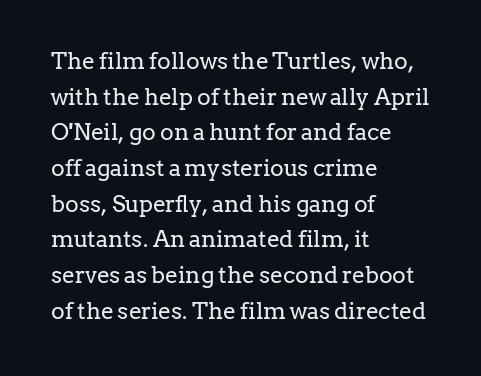
Baseline-to-baseline distance is the conventional proportion of letter height. The passage is arranged the way most books set body copy — flush left. The glyphs are unaccompanied by any horizontal stroke below them. The gaps between neighbouring characters are ordinary and unremarkable.
